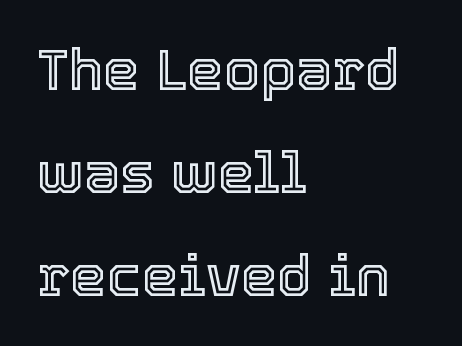
The letters advance in unequal steps, a hallmark of proportional type. The letters sit at their default tracking, neither squeezed nor spread. The rag falls on the right side of this text block. The space beneath each line is pristine and unruled.
